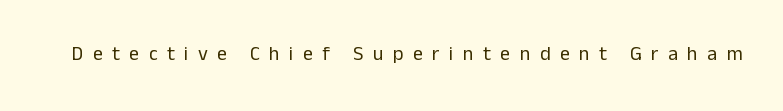
The area under the type is left untouched. Upright lettering throughout. The face looks like a standard text weight, possibly lighter. Honestly, the letter spacing is so wide it's the main thing you notice.
